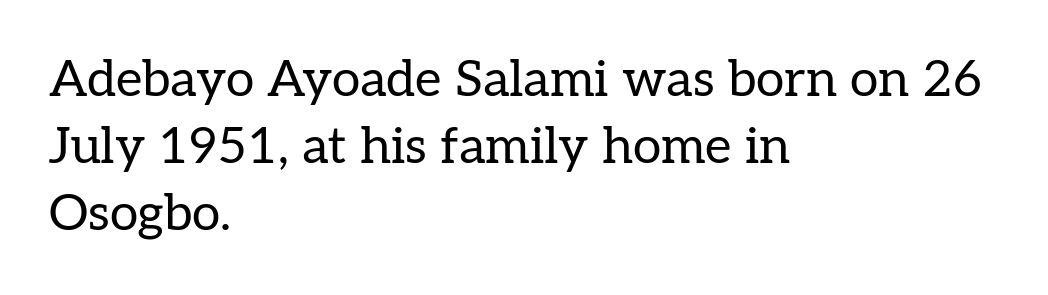
{"serif": "yes", "italic": "no", "bold": "no", "weight": "regular", "width": "normal", "stroke_contrast": "low", "x_height": "medium", "monospaced": "no", "underline": "no", "align": "left", "line_spacing": "normal", "line_spacing_ratio": 1.31, "letter_spacing": "normal", "letter_spacing_em": 0.0, "glyph_px": 51}
